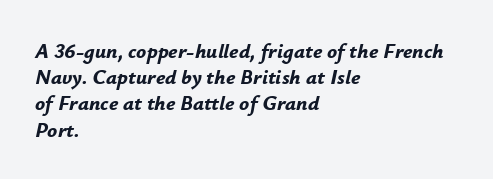
The axis of the letterforms is tilted away from vertical. The space between consecutive lines is moderate. The rendering uses a bold face; every stroke is thick and dark. The face used here is rendered with its standard letterfit.
